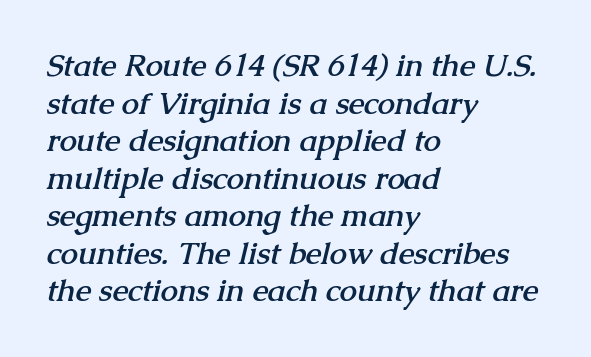
Typeset ragged right — the left edge is the straight one. What weight is shown? A full bold with thick strokes. Do the characters align in a grid? No, the font is proportional. Letter spacing: default. The area under the type is left untouched.
